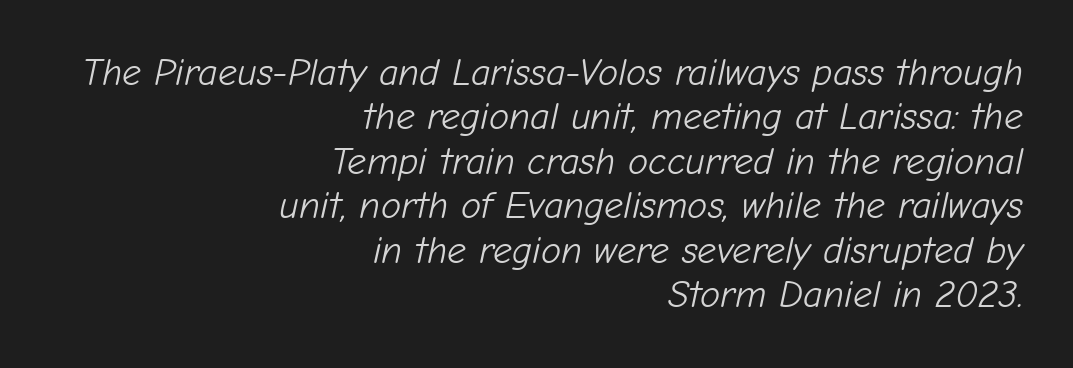
Q: Is the text bold? A: No.
Q: Is the text italic (slanted)? A: Yes, it leans right by about 12 degrees.
Q: Is the text underlined? A: No.
Q: How is the paragraph aligned? A: Right-aligned.
Q: Is the spacing between letters normal or unusually wide? A: Normal.
Q: Width (condensed, normal, or wide)? A: Normal.
Q: Stroke contrast? A: Low.
Q: x-height? A: Medium.
Q: Monospaced? A: No.
